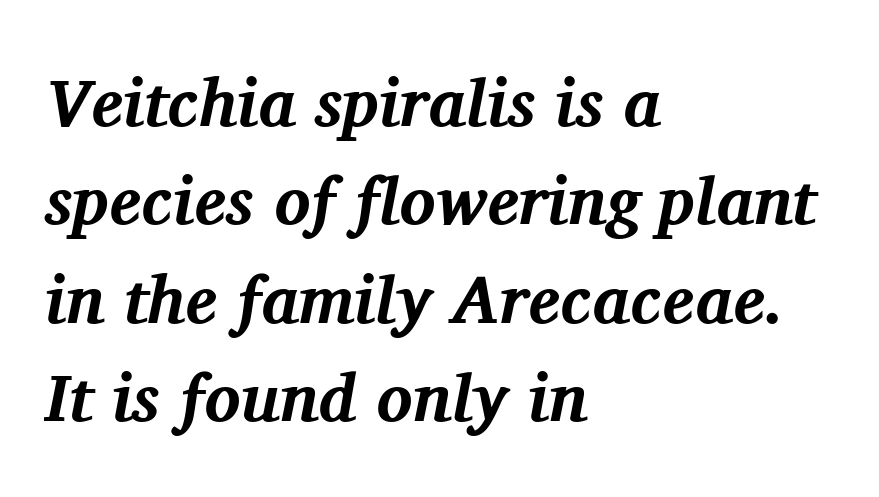
Q: Is the text bold? A: Yes.
Q: Is the text italic (slanted)? A: Yes, it leans right by about 11 degrees.
Q: Is the typeface a serif or a sans-serif typeface? A: Serif.
Q: Is the text underlined? A: No.
Q: How is the paragraph aligned? A: Left-aligned.
Q: Is the spacing between letters normal or unusually wide? A: Normal.
Q: Is the spacing between lines tight, normal or loose? A: Normal.
Q: Width (condensed, normal, or wide)? A: Normal.
Q: Stroke contrast? A: Medium.
Q: x-height? A: Medium.
Q: Monospaced? A: No.
